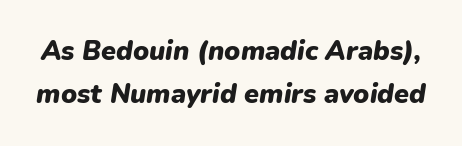
Q: Is the text bold? A: Yes.
Q: Is the text italic (slanted)? A: Yes, it leans right by about 9 degrees.
Q: Is the text underlined? A: No.
Q: Is the spacing between letters normal or unusually wide? A: Normal.
Q: Is the spacing between lines tight, normal or loose? A: Normal.
